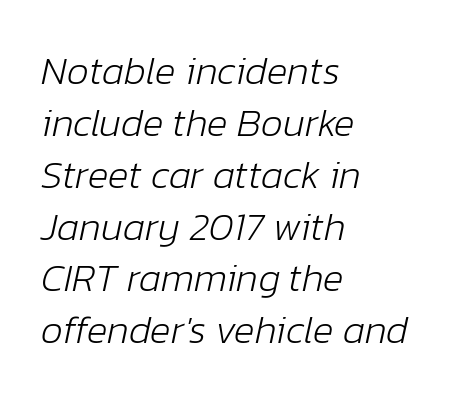
The image shows 39 px light type, italic (leaning right); set left-aligned, normal line spacing (1.33x), normal letter spacing, not underlined; low stroke contrast and a medium x-height.
